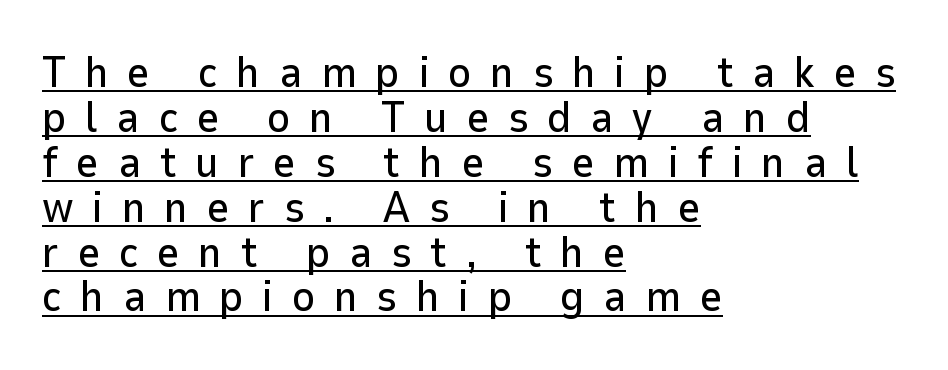
The image shows 44 px sans-serif type, upright; set left-aligned, tight line spacing (1.02x), unusually wide letter spacing (+0.42 em), underlined; low stroke contrast and a medium x-height.
